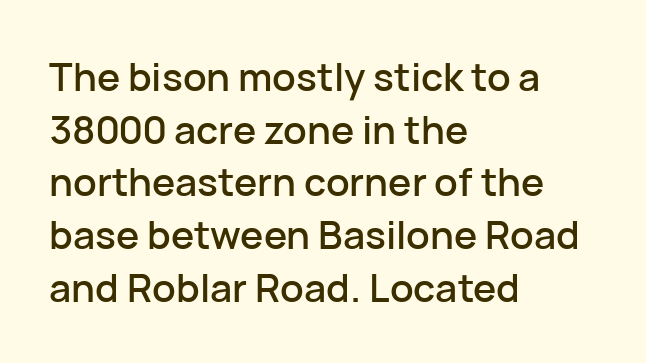
The line-height multiplier appears to be the usual default. No word sits above an underline. Glyph-to-glyph distance matches everyday printed text. The characters display no serif detailing; their extremities are plain. Each letter keeps its own natural width here, so spacing adapts to shape. The passage is arranged the way most books set body copy — flush left.
